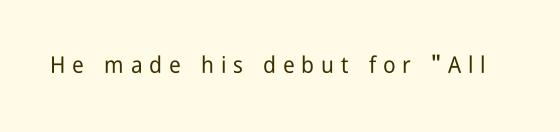
{"italic": "no", "underline": "no", "letter_spacing": "wide", "letter_spacing_em": 0.3, "glyph_px": 23}
